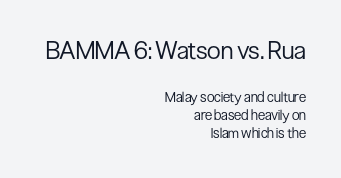
The image shows 25 px text type, upright; set right-aligned, normal line spacing (1.31x), normal letter spacing, not underlined; the first (top) block is 1.79x larger.
